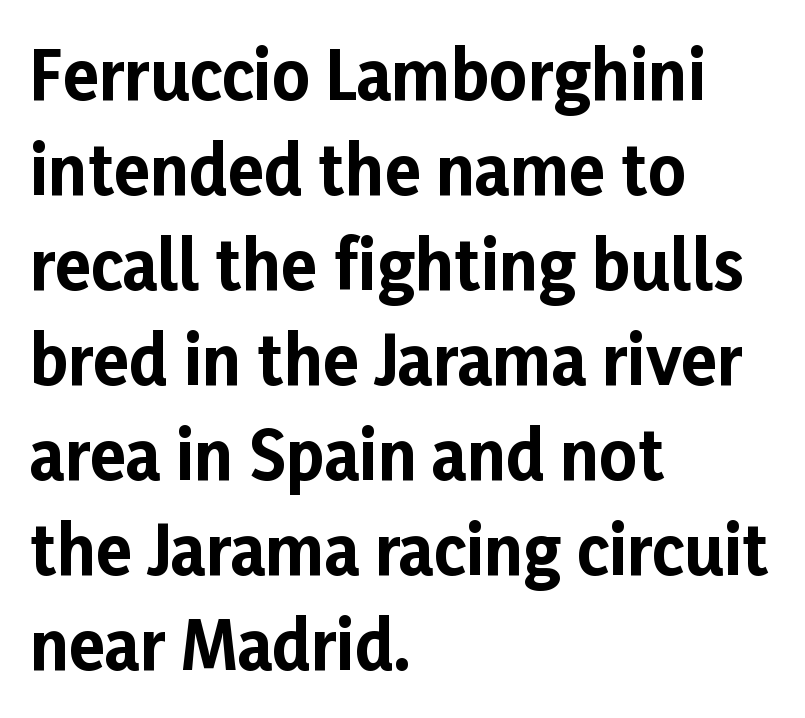
The letters stand upright; this is a roman face. This sample has the flowing, uneven cadence of proportional lettering. Look at the bottom of the vertical strokes: they stop flat, with no serifs. Look at the stroke-to-counter ratio: heavy, a bold.
